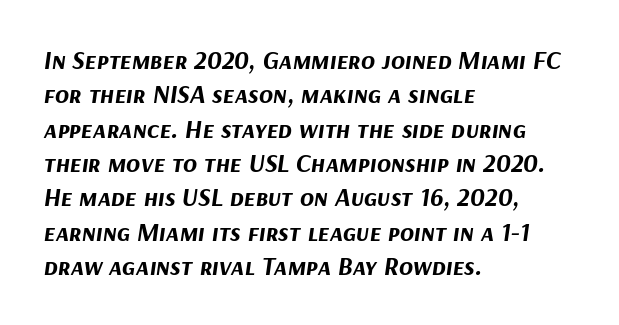
Q: Is the text bold? A: Yes.
Q: Is the text italic (slanted)? A: Yes, it leans right by about 9 degrees.
Q: Is the text underlined? A: No.
Q: How is the paragraph aligned? A: Left-aligned.
Q: Is the spacing between letters normal or unusually wide? A: Normal.
Q: Is the spacing between lines tight, normal or loose? A: Normal.
